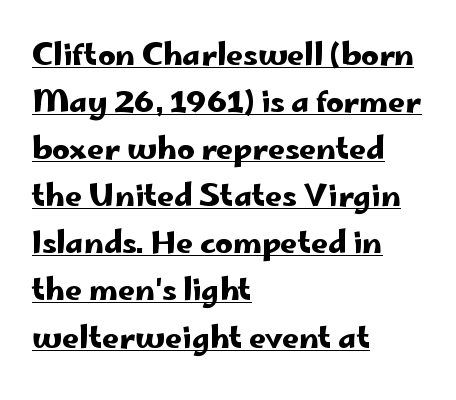
{"serif": "no", "italic": "no", "width": "wide", "stroke_contrast": "low", "x_height": "small", "monospaced": "no", "underline": "yes", "align": "left", "line_spacing": "normal", "line_spacing_ratio": 1.57, "letter_spacing": "normal", "letter_spacing_em": 0.0, "glyph_px": 30}
